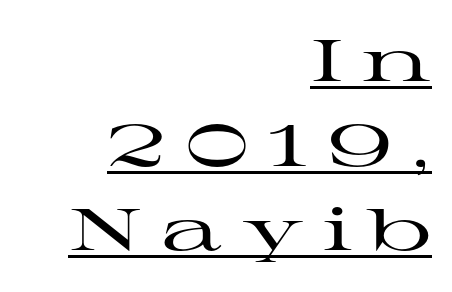
Q: Is the text italic (slanted)? A: No, it is upright.
Q: Is the typeface a serif or a sans-serif typeface? A: Serif.
Q: Is the text underlined? A: Yes.
Q: How is the paragraph aligned? A: Right-aligned.
Q: Is the spacing between letters normal or unusually wide? A: Unusually wide.
Q: Is the spacing between lines tight, normal or loose? A: Normal.
Q: Width (condensed, normal, or wide)? A: Wide.
Q: Stroke contrast? A: High.
Q: x-height? A: Medium.
Q: Monospaced? A: No.
